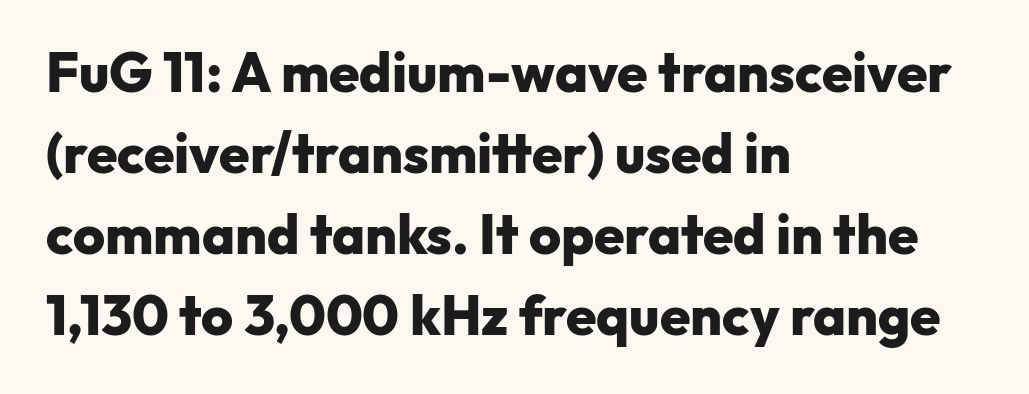
{"serif": "no", "italic": "no", "bold": "yes", "weight": "heavy", "width": "normal", "stroke_contrast": "low", "x_height": "medium", "monospaced": "no", "underline": "no", "align": "left", "line_spacing": "normal", "line_spacing_ratio": 1.47, "letter_spacing": "normal", "letter_spacing_em": 0.0, "glyph_px": 55}
